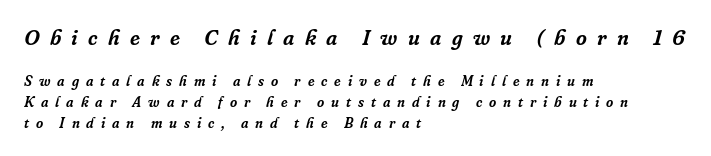
The zone under the glyphs is completely vacant. Honestly, the letter spacing is so wide it's the main thing you notice. Horizontal bands of white between lines are of average thickness. The rendering shrinks the type as you move from the upper chunk to the lower. The paragraph has a hard left edge and a soft right edge.
